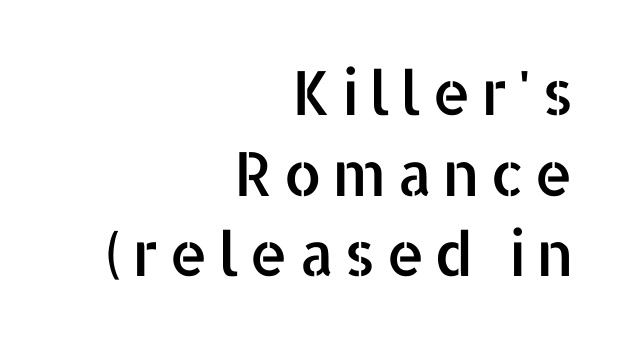
The image shows 61 px sans-serif type, upright; set right-aligned, normal line spacing (1.32x), not underlined; low stroke contrast and a medium x-height.
